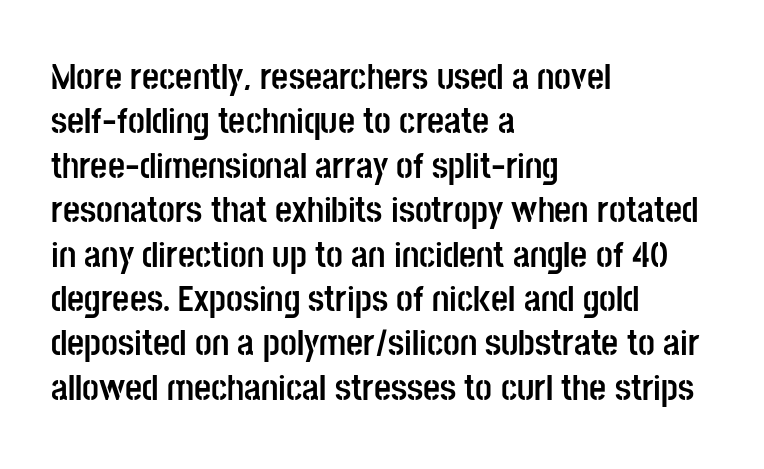
The typography opts for an upright posture over an oblique one. Spacing verdict: proportional, widths tailored to each character. Line starts are locked; line ends wander. The letters are bold, with thick, heavy strokes. The face used here is rendered with its standard letterfit.
